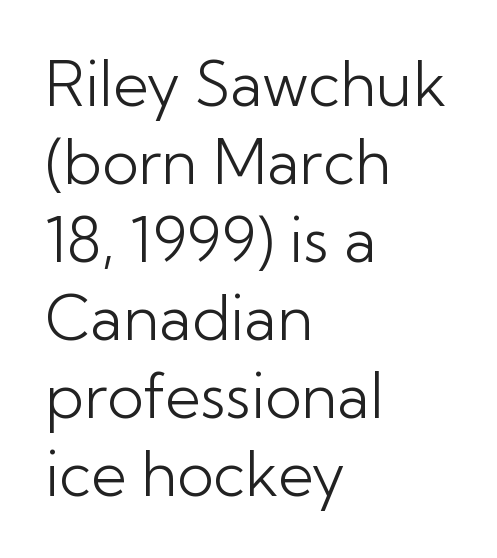
The image shows 61 px light sans-serif type, upright; set left-aligned, normal line spacing (1.28x), normal letter spacing, not underlined; low stroke contrast and a medium x-height.
